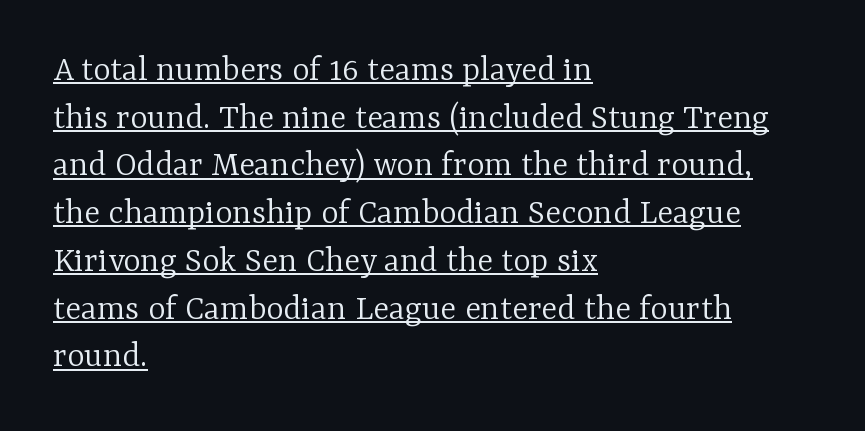
Q: Is the text bold? A: No.
Q: Is the text italic (slanted)? A: No, it is upright.
Q: Is the typeface a serif or a sans-serif typeface? A: Serif.
Q: Is the text underlined? A: Yes.
Q: How is the paragraph aligned? A: Left-aligned.
Q: Is the spacing between letters normal or unusually wide? A: Normal.
Q: Is the spacing between lines tight, normal or loose? A: Normal.
Q: Width (condensed, normal, or wide)? A: Normal.
Q: Stroke contrast? A: Low.
Q: x-height? A: Medium.
Q: Monospaced? A: No.
